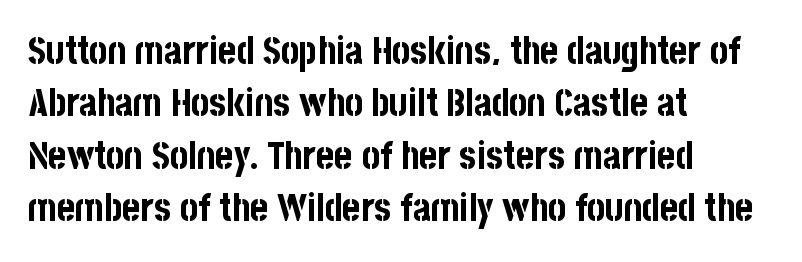
The type family on display is of the sans-serif kind. This rendering features lettering with no underline. Looks like regular typesetting: each glyph gets only the width it needs. Stroke thickness is high; the sample reads as a true bold. Characters remain perfectly vertical along every line.
